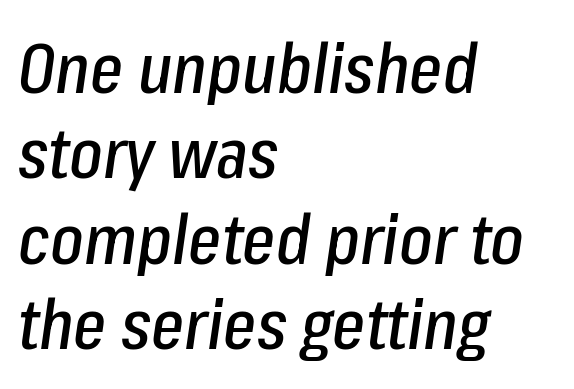
Q: Is the text italic (slanted)? A: Yes, it leans right by about 8 degrees.
Q: Is the text underlined? A: No.
Q: How is the paragraph aligned? A: Left-aligned.
Q: Is the spacing between letters normal or unusually wide? A: Normal.
Q: Width (condensed, normal, or wide)? A: Condensed.
Q: Stroke contrast? A: Low.
Q: x-height? A: Medium.
Q: Monospaced? A: No.
